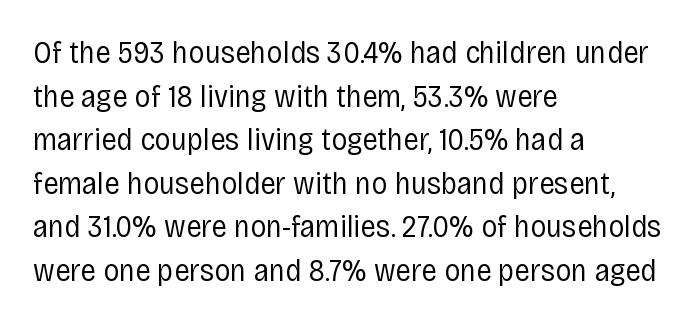
The image shows 32 px regular-weight, condensed sans-serif type, upright; set left-aligned, normal line spacing (1.36x), normal letter spacing, not underlined; low stroke contrast and a large x-height.
